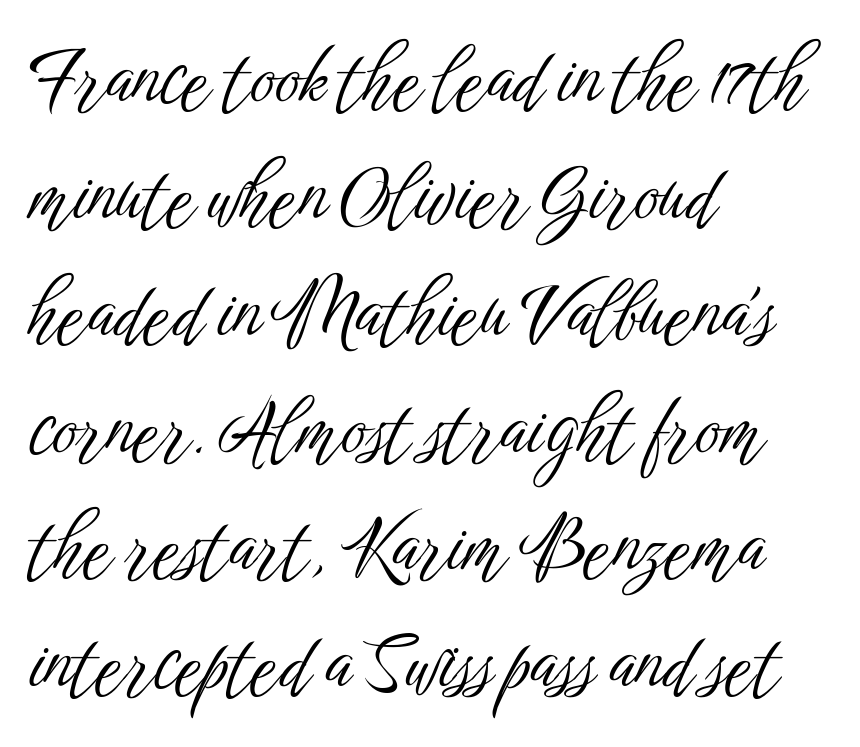
Rows of type keep a routine distance in the vertical direction. You could not count columns in this text — the font is proportionally spaced. The lines in this sample share a left origin and differ only in where they stop.
